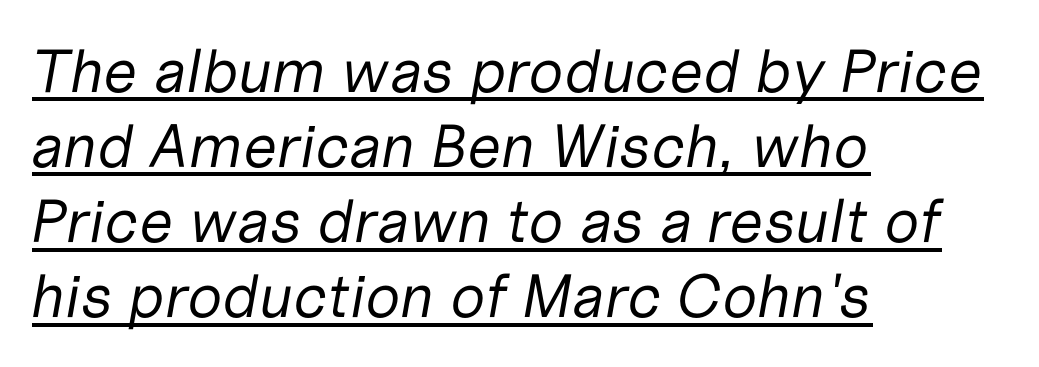
{"italic": "yes", "lean": "right", "slant_degrees": 10, "bold": "no", "weight": "regular", "width": "normal", "stroke_contrast": "low", "x_height": "medium", "monospaced": "no", "underline": "yes", "align": "left", "line_spacing_ratio": 1.23, "letter_spacing": "normal", "letter_spacing_em": 0.0, "glyph_px": 61}
